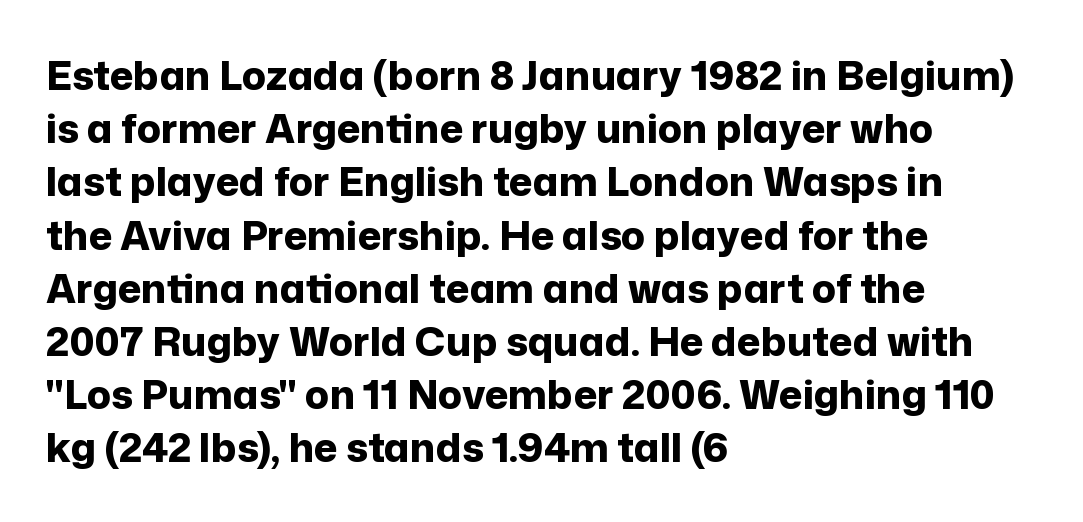
{"serif": "no", "italic": "no", "bold": "yes", "weight": "bold", "width": "normal", "stroke_contrast": "low", "x_height": "medium", "monospaced": "no", "underline": "no", "align": "left", "line_spacing": "normal", "line_spacing_ratio": 1.33, "letter_spacing": "normal", "letter_spacing_em": 0.0, "glyph_px": 40}
